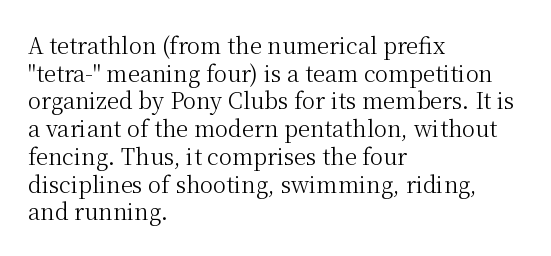
{"italic": "no", "bold": "no", "underline": "no", "align": "left", "line_spacing": "normal", "line_spacing_ratio": 1.26, "letter_spacing": "normal", "letter_spacing_em": 0.0, "glyph_px": 22}
